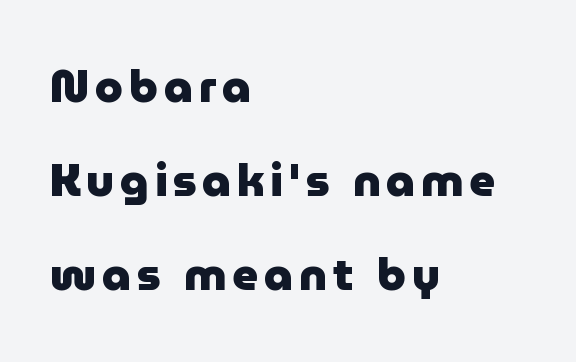
The image shows 45 px heavy sans-serif type, upright; set left-aligned, loose line spacing (2.09x), not underlined; low stroke contrast and a medium x-height.
